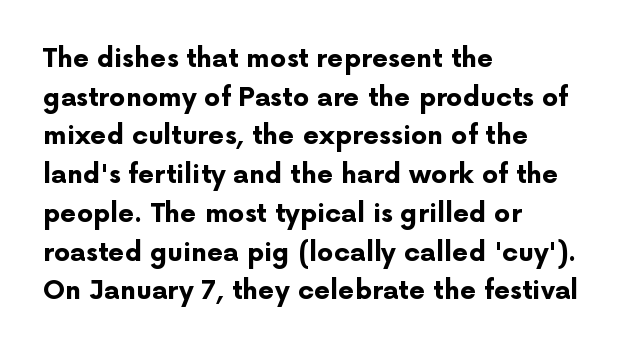
The image shows 26 px bold type, upright; set left-aligned, normal line spacing (1.49x), normal letter spacing, not underlined.
